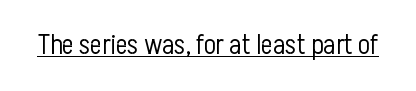
The passage shown is typed in a proportional face where columns would drift. Nope, not italic — everything's standing straight. Standard letterfit; no display-style spreading of the glyphs. The weight would be labelled regular, book, light, or lighter still. Regarding serifs, this sample does without them. This sample carries an underscore along the baseline area.
